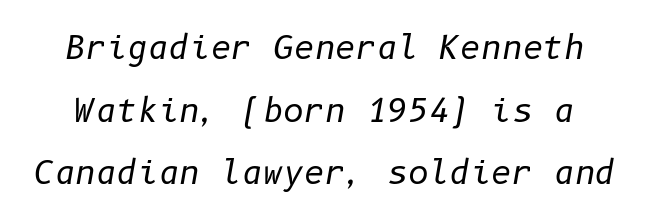
The image shows 32 px regular-weight type, italic (leaning right); set loose line spacing (1.96x), normal letter spacing, not underlined; low stroke contrast and a medium x-height.
